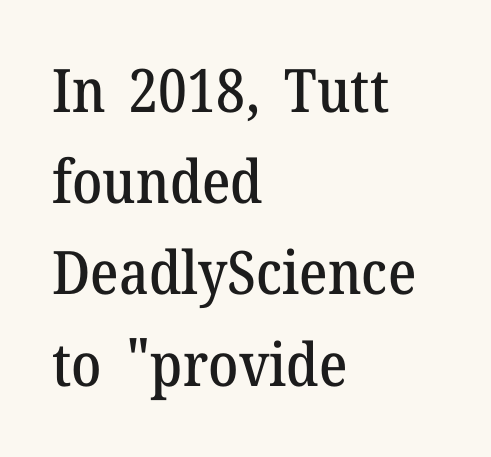
Q: Is the text italic (slanted)? A: No, it is upright.
Q: Is the typeface a serif or a sans-serif typeface? A: Serif.
Q: Is the text underlined? A: No.
Q: How is the paragraph aligned? A: Left-aligned.
Q: Is the spacing between letters normal or unusually wide? A: Normal.
Q: Is the spacing between lines tight, normal or loose? A: Normal.
Q: Width (condensed, normal, or wide)? A: Normal.
Q: Stroke contrast? A: Medium.
Q: x-height? A: Medium.
Q: Monospaced? A: No.
